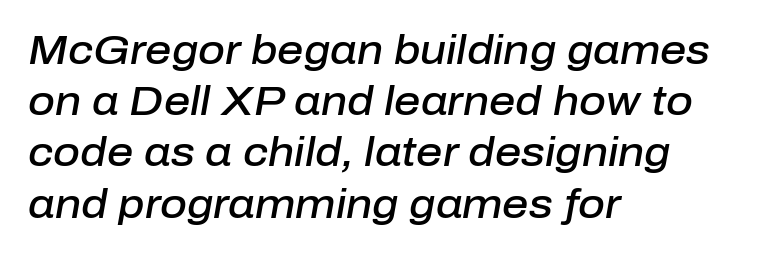
{"italic": "yes", "lean": "right", "slant_degrees": 10, "bold": "semi", "weight": "semibold", "width": "normal", "stroke_contrast": "low", "x_height": "medium", "monospaced": "no", "underline": "no", "align": "left", "line_spacing": "normal", "line_spacing_ratio": 1.25, "letter_spacing": "normal", "letter_spacing_em": 0.0, "glyph_px": 41}
